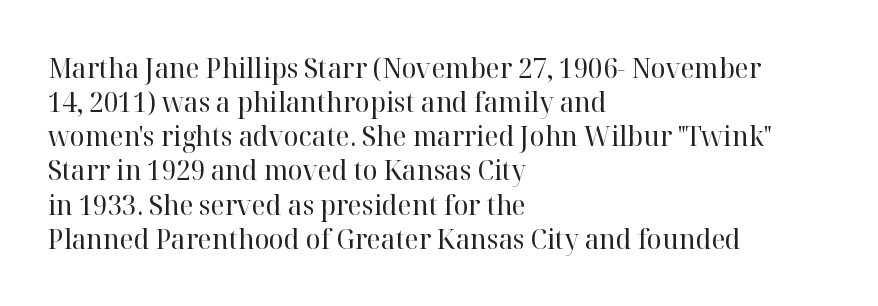
The image shows 28 px regular-weight serif type, upright; set left-aligned, line spacing 1.22x, normal letter spacing, not underlined; high stroke contrast and a medium x-height.
